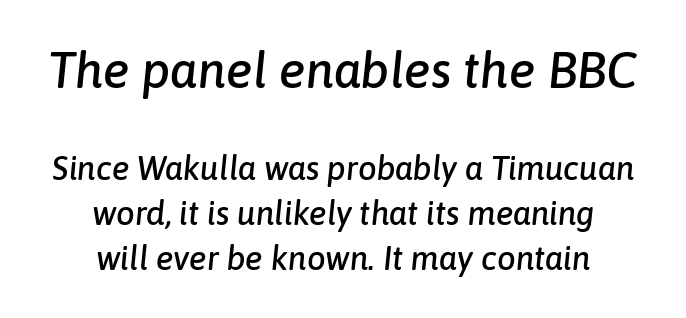
The image shows 50 px text type, italic (leaning right); set centered, normal line spacing (1.36x), normal letter spacing, not underlined; the first (top) block is 1.52x larger; low stroke contrast and a medium x-height.
